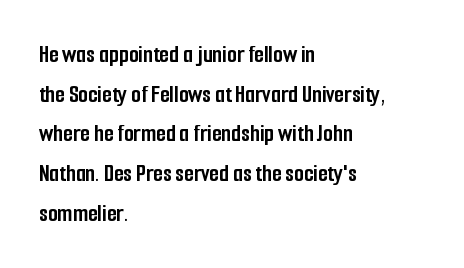
Q: Is the text bold? A: Yes.
Q: Is the text italic (slanted)? A: No, it is upright.
Q: Is the text underlined? A: No.
Q: How is the paragraph aligned? A: Left-aligned.
Q: Is the spacing between letters normal or unusually wide? A: Normal.
Q: Is the spacing between lines tight, normal or loose? A: Normal.
